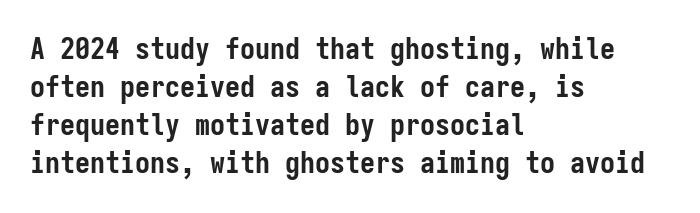
Is the letter spacing exaggerated? No — it looks like the ordinary default. This sample is left-justified, so line endings fall wherever the words run out. Horizontal bands of white between lines are of average thickness. Note the uniform advance width — an 'i' takes as much space as an 'm'. Are there feet on the stems? There aren't — it's a sans. The font's upright variant was chosen for this text.
